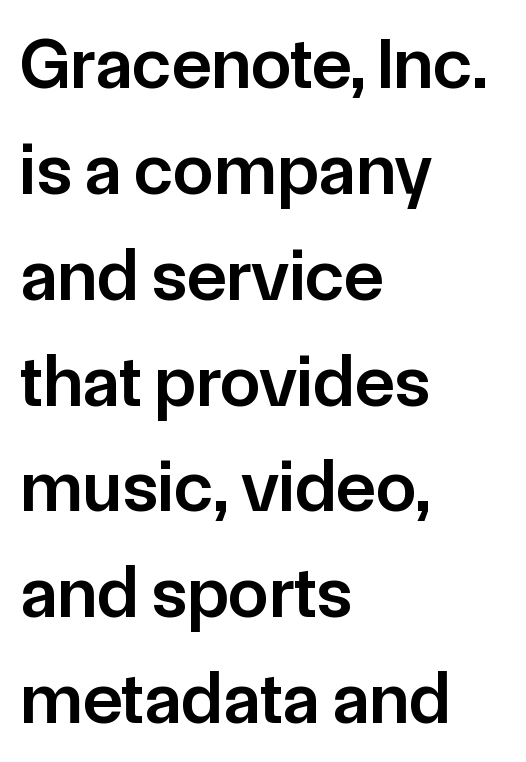
A clean baseline with only descenders dipping below it. Stroke terminals: plain, sans-serif. Character widths vary here, with narrow letters taking less room than wide ones. The lettering stays uniformly vertical, giving the passage a roman look. Its strokes are somewhat broadened, the hallmark of semibold type. What stands out about the letter spacing? Nothing — it is the standard amount.
